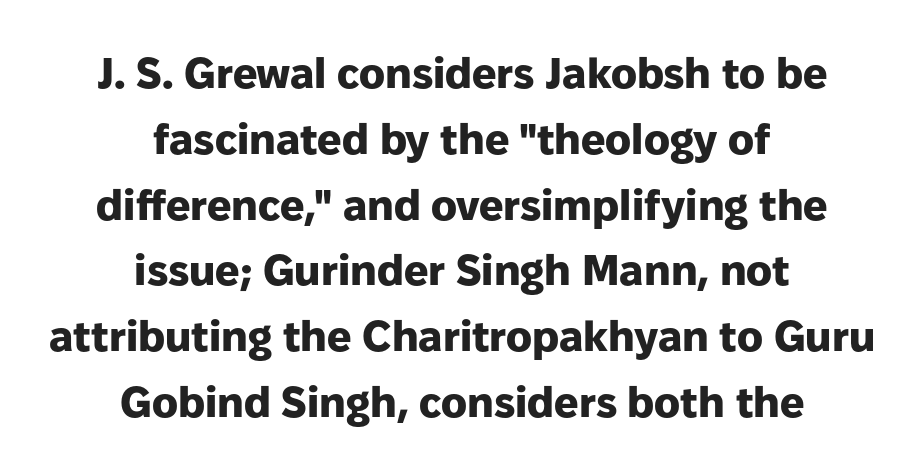
A typesetter would call this proportional, since set widths differ per character. The letterforms sit shoulder to shoulder at normal distance. How would I describe the line gaps? Plain and ordinary. The face used here is a sans, in the tradition of grotesques and geometrics.
